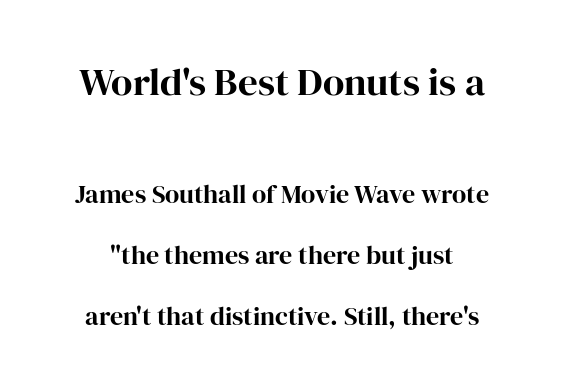
This rendering features lettering with no underline. Characters remain perfectly vertical along every line. Loosely led — the rows are spread out. The more generous point size was reserved for the upper chunk. This sample uses a serif face.
